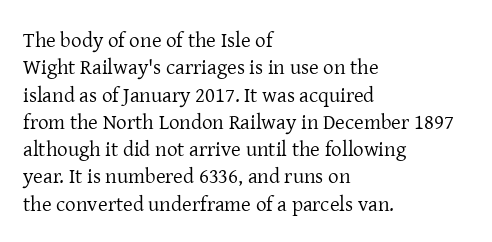
Q: Is the text bold? A: No.
Q: Is the text italic (slanted)? A: No, it is upright.
Q: Is the text underlined? A: No.
Q: How is the paragraph aligned? A: Left-aligned.
Q: Is the spacing between letters normal or unusually wide? A: Normal.
Q: Is the spacing between lines tight, normal or loose? A: Normal.
